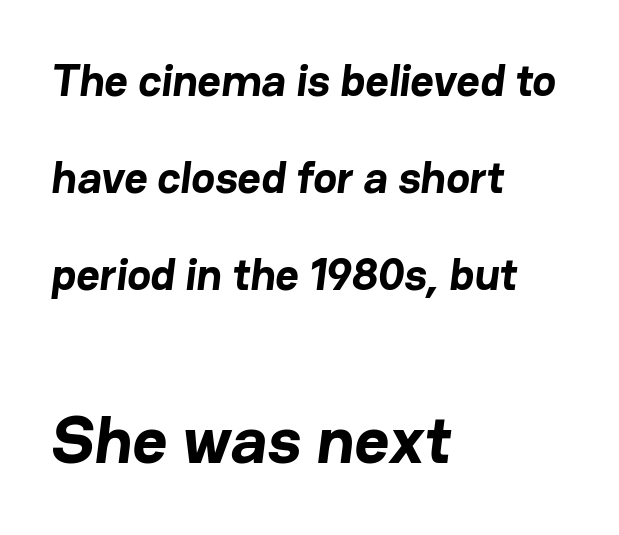
{"serif": "no", "bold": "yes", "weight": "bold", "width": "normal", "stroke_contrast": "low", "x_height": "medium", "monospaced": "no", "underline": "no", "align": "left", "line_spacing": "loose", "line_spacing_ratio": 2.16, "letter_spacing": "normal", "letter_spacing_em": 0.0, "larger_block": "second", "size_ratio": 1.49, "glyph_px": 67}
